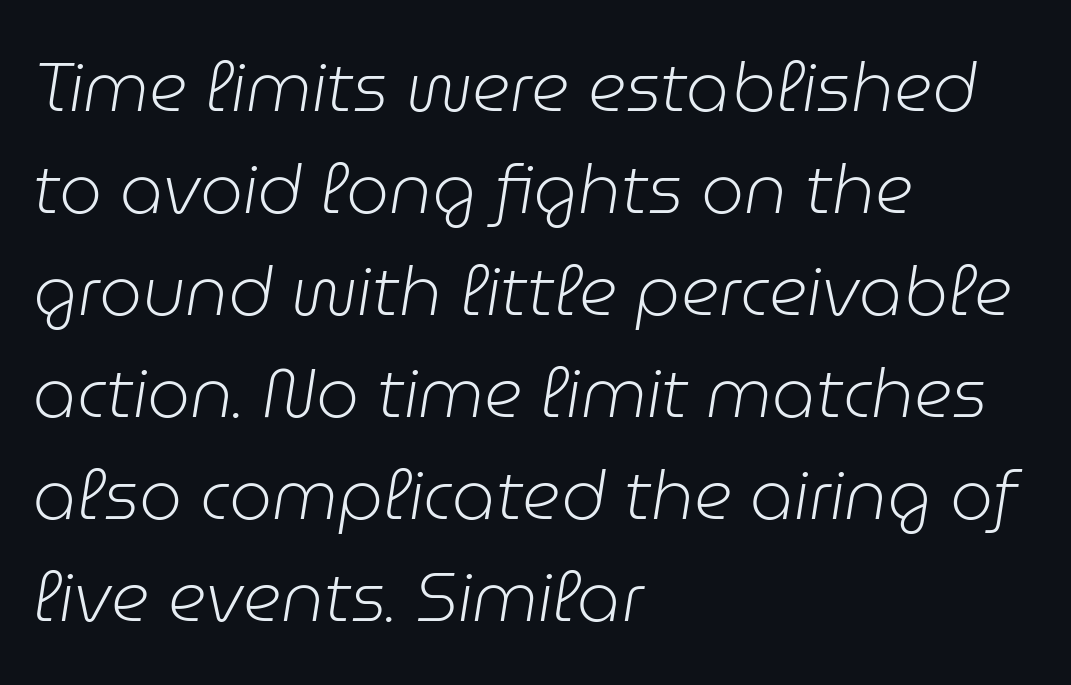
Q: Is the text bold? A: No.
Q: Is the text italic (slanted)? A: Yes, it leans right by about 9 degrees.
Q: Is the text underlined? A: No.
Q: How is the paragraph aligned? A: Left-aligned.
Q: Is the spacing between letters normal or unusually wide? A: Normal.
Q: Is the spacing between lines tight, normal or loose? A: Normal.
Q: Width (condensed, normal, or wide)? A: Normal.
Q: Stroke contrast? A: Low.
Q: x-height? A: Medium.
Q: Monospaced? A: No.
